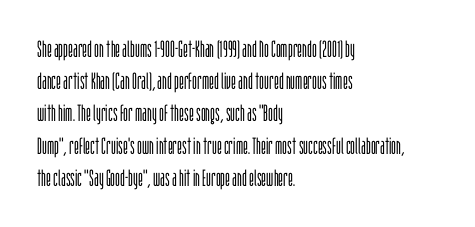
Regarding leading, the lines here are spaced in the standard way. The setting favours the left margin, as ordinary paragraphs usually do. The typeface has the unassuming heft of standard copy or less. The tracking reads as untouched default to a designer's eye. Type without underlining. Vertical strokes here are truly vertical.
